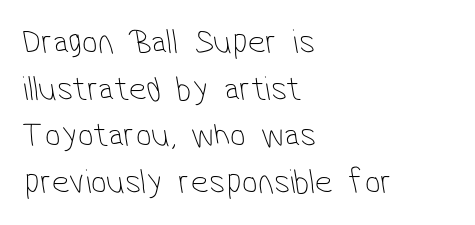
Q: Is the text bold? A: No.
Q: Is the typeface a serif or a sans-serif typeface? A: Sans-serif.
Q: Is the text underlined? A: No.
Q: How is the paragraph aligned? A: Left-aligned.
Q: Is the spacing between letters normal or unusually wide? A: Normal.
Q: Is the spacing between lines tight, normal or loose? A: Normal.
Q: Width (condensed, normal, or wide)? A: Condensed.
Q: Stroke contrast? A: Low.
Q: x-height? A: Medium.
Q: Monospaced? A: No.
